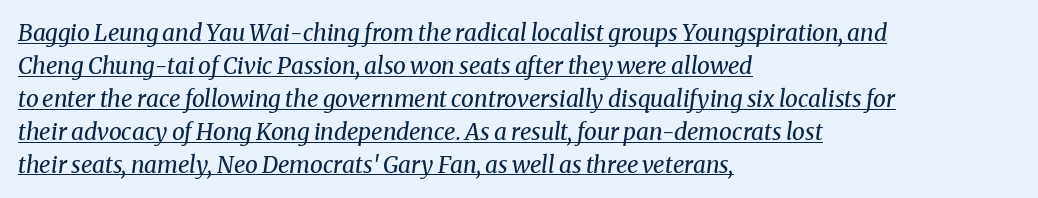
{"italic": "yes", "lean": "right", "slant_degrees": 8, "bold": "no", "underline": "yes", "align": "left", "line_spacing": "normal", "line_spacing_ratio": 1.43, "letter_spacing": "normal", "letter_spacing_em": 0.0, "glyph_px": 23}
